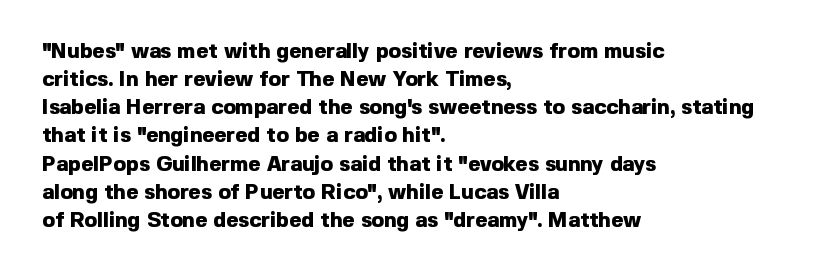
{"italic": "no", "bold": "yes", "underline": "no", "align": "left", "line_spacing": "normal", "line_spacing_ratio": 1.34, "letter_spacing": "normal", "letter_spacing_em": 0.0, "glyph_px": 21}
